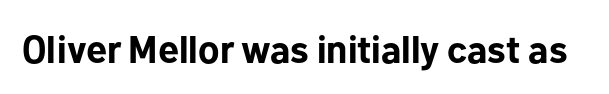
Q: Is the text bold? A: Yes.
Q: Is the text italic (slanted)? A: No, it is upright.
Q: Is the typeface a serif or a sans-serif typeface? A: Sans-serif.
Q: Is the text underlined? A: No.
Q: Is the spacing between letters normal or unusually wide? A: Normal.
Q: Width (condensed, normal, or wide)? A: Normal.
Q: Stroke contrast? A: Low.
Q: x-height? A: Medium.
Q: Monospaced? A: No.
